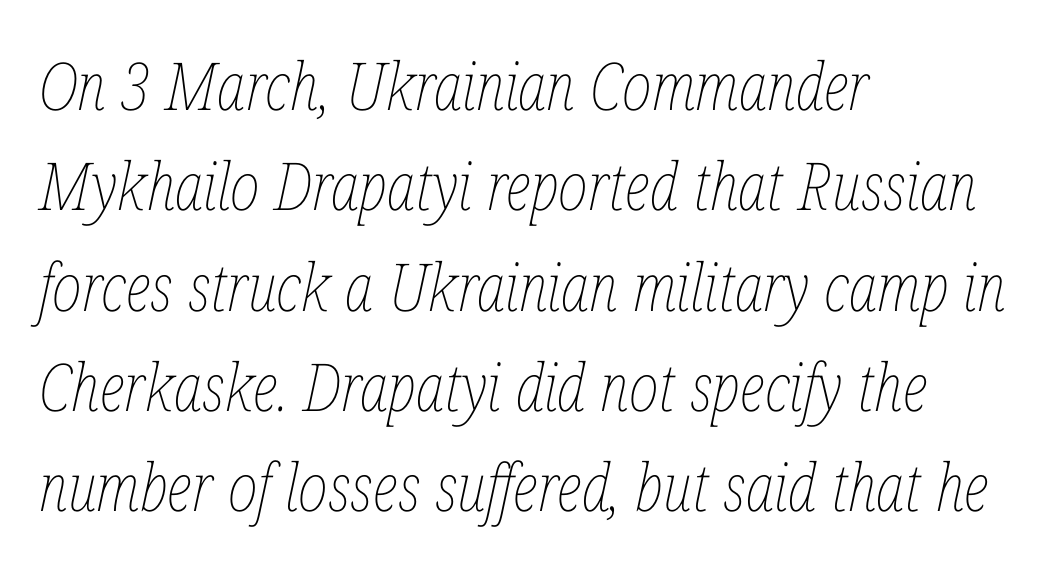
{"italic": "yes", "lean": "right", "slant_degrees": 12, "bold": "no", "weight": "thin", "width": "condensed", "stroke_contrast": "low", "x_height": "medium", "monospaced": "no", "underline": "no", "align": "left", "line_spacing": "normal", "line_spacing_ratio": 1.52, "letter_spacing": "normal", "letter_spacing_em": 0.0, "glyph_px": 66}
